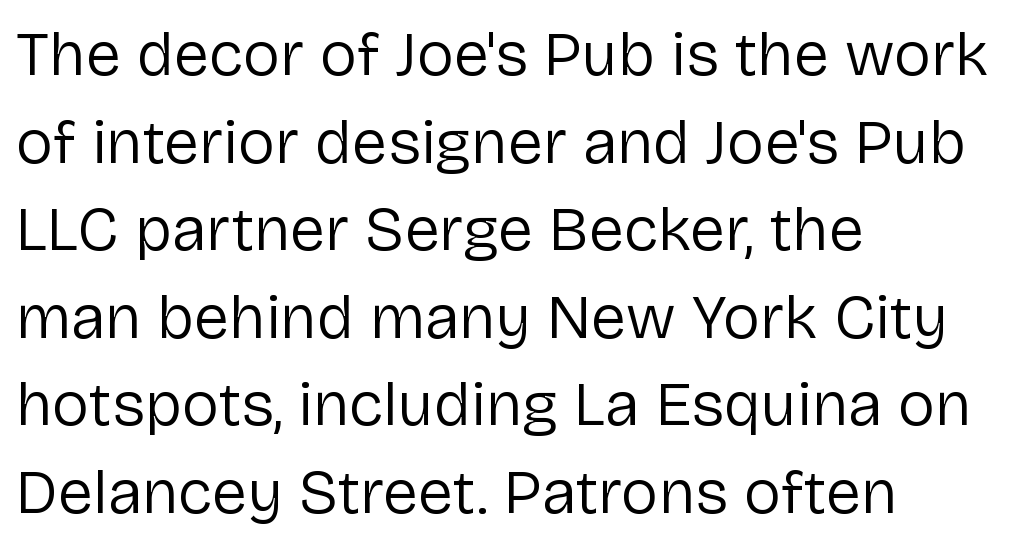
{"serif": "no", "italic": "no", "bold": "no", "weight": "regular", "width": "normal", "stroke_contrast": "low", "x_height": "medium", "monospaced": "no", "underline": "no", "align": "left", "line_spacing": "normal", "line_spacing_ratio": 1.39, "letter_spacing": "normal", "letter_spacing_em": 0.0, "glyph_px": 63}
